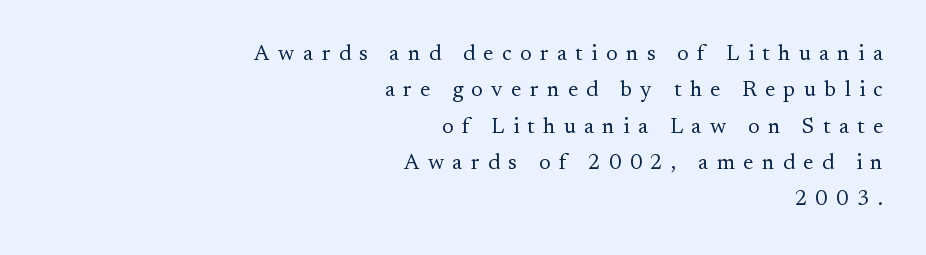
{"italic": "no", "bold": "no", "underline": "no", "align": "right", "line_spacing": "normal", "line_spacing_ratio": 1.65, "letter_spacing": "wide", "letter_spacing_em": 0.38, "glyph_px": 22}
